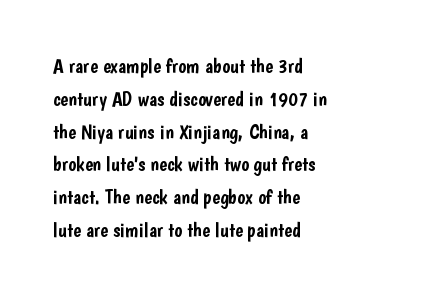
Whoever set this chose a conventional vertical rhythm. Quick note: not italic, upright. Only glyphs here, with clear space below each row. The horizontal fit of the characters is conventional and even. Notice how the passage keeps a crisp vertical edge on the left only.
